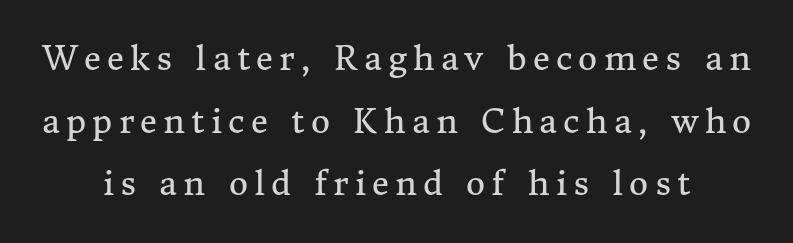
Any mark beneath the type? The region is blank. The passage shown is typed in a proportional face where columns would drift. The axis of the letterforms is exactly vertical. Each letter's strokes conclude with small projecting serifs.
